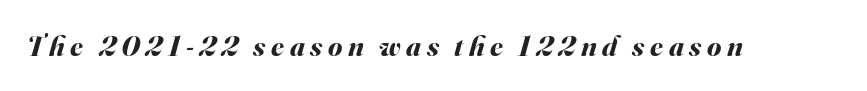
Every character sits at an angle, as italics do. This rendering features lettering with no underline. This is heavy type, rendered in bold. Looks like regular typesetting: each glyph gets only the width it needs.
